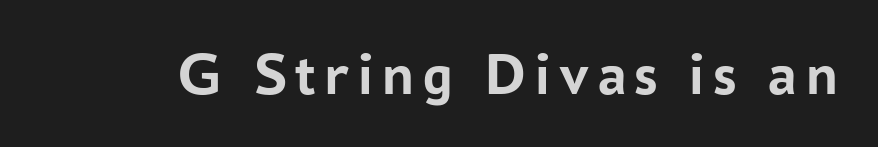
The image shows 60 px semibold sans-serif type, upright; set not underlined; low stroke contrast and a medium x-height.
